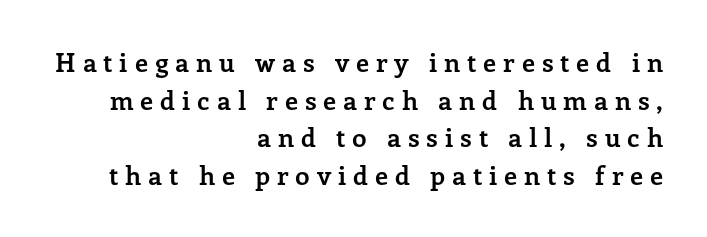
Does the weight exceed regular? Yes, all the way to bold. Look at the tracking — it's clearly loosened, letters drifting apart. How would I describe the line gaps? Plain and ordinary. A roman cut, with each character standing at attention. Horizontally, the lines are justified to the trailing edge only. Only glyphs here, with clear space below each row.
